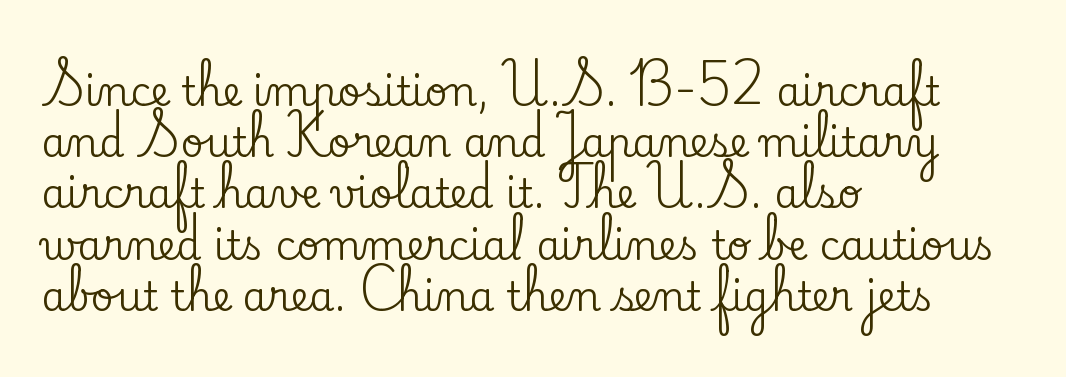
The image shows 40 px serif type, upright; set left-aligned, normal line spacing (1.28x), normal letter spacing, not underlined; low stroke contrast and a small x-height.
